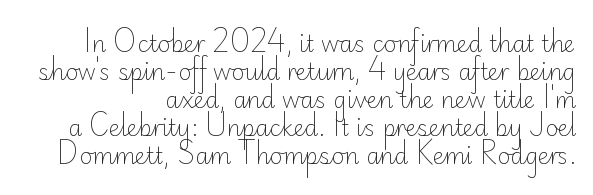
The image shows 22 px text type, upright; set normal line spacing (1.27x), normal letter spacing, not underlined.
